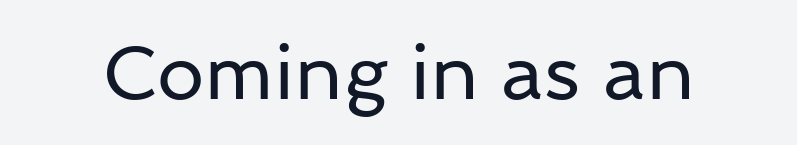
The rendering uses natural spacing where letterforms have individual widths. Default kerning and tracking; the words read as compact shapes. Do the letters lean? They stand straight. Honestly, there is no underline to notice here at all. Each letter's strokes conclude bluntly, with no projecting serifs. Is this a heavy cut? Hardly; it is regular or lighter.
